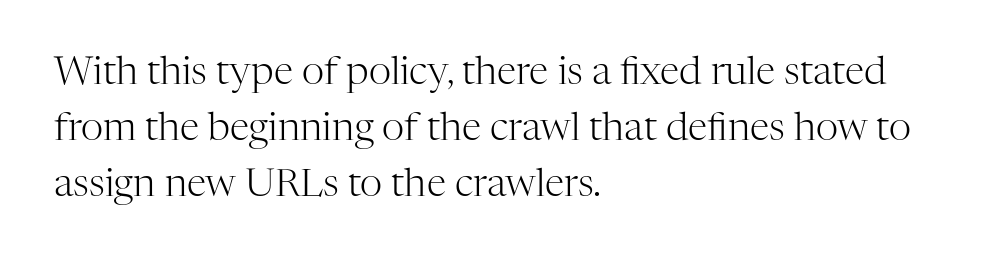
Are there feet on the stems? There are — it's a serif. Between one letter and the next there's only the usual sliver of space. The paragraph has a hard left edge and a soft right edge. This sample keeps an unexceptional amount of space between lines.
